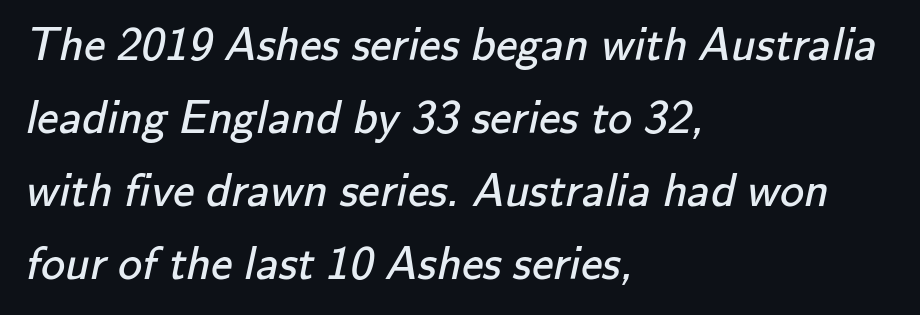
Q: Is the text bold? A: No.
Q: Is the typeface a serif or a sans-serif typeface? A: Sans-serif.
Q: Is the text underlined? A: No.
Q: How is the paragraph aligned? A: Left-aligned.
Q: Is the spacing between letters normal or unusually wide? A: Normal.
Q: Is the spacing between lines tight, normal or loose? A: Normal.
Q: Width (condensed, normal, or wide)? A: Normal.
Q: Stroke contrast? A: Low.
Q: x-height? A: Small.
Q: Monospaced? A: No.
